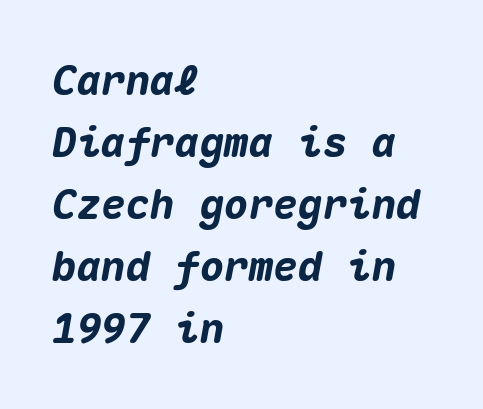
{"italic": "yes", "lean": "right", "slant_degrees": 10, "bold": "yes", "weight": "heavy", "width": "normal", "stroke_contrast": "medium", "x_height": "medium", "monospaced": "yes", "underline": "no", "align": "left", "line_spacing": "normal", "line_spacing_ratio": 1.51, "letter_spacing": "normal", "letter_spacing_em": 0.0, "glyph_px": 41}
